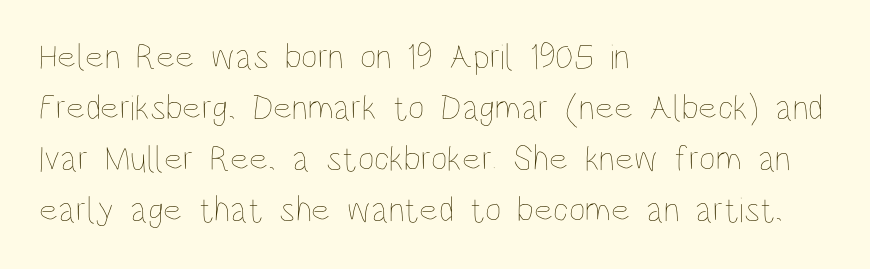
Q: Is the text bold? A: No.
Q: Is the text italic (slanted)? A: No, it is upright.
Q: Is the text underlined? A: No.
Q: How is the paragraph aligned? A: Left-aligned.
Q: Is the spacing between letters normal or unusually wide? A: Normal.
Q: Is the spacing between lines tight, normal or loose? A: Normal.
Q: Width (condensed, normal, or wide)? A: Condensed.
Q: Stroke contrast? A: Low.
Q: x-height? A: Large.
Q: Monospaced? A: No.
